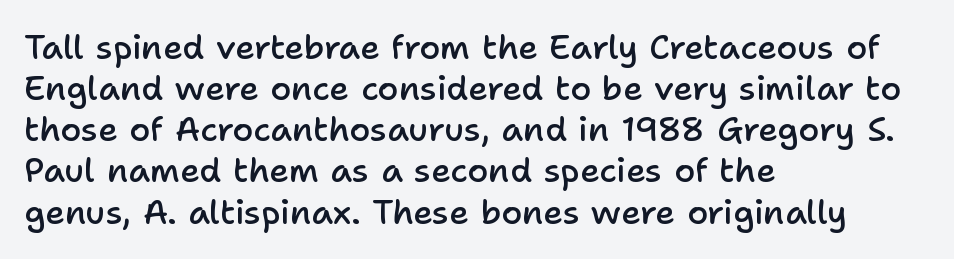
The image shows 34 px semibold sans-serif type, upright; set left-aligned, line spacing 1.21x, normal letter spacing, not underlined; low stroke contrast and a medium x-height.
